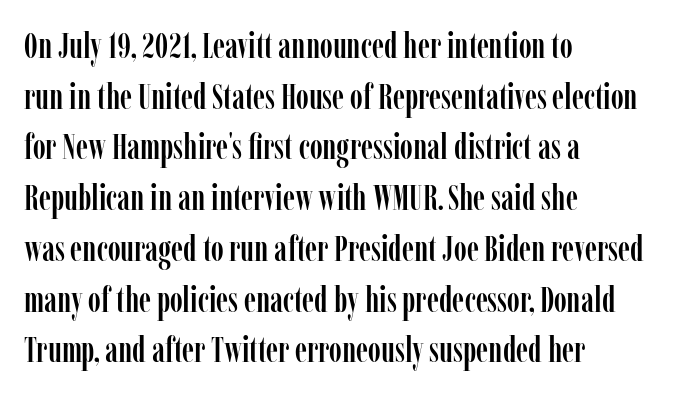
Q: Is the text italic (slanted)? A: No, it is upright.
Q: Is the typeface a serif or a sans-serif typeface? A: Serif.
Q: Is the text underlined? A: No.
Q: How is the paragraph aligned? A: Left-aligned.
Q: Is the spacing between letters normal or unusually wide? A: Normal.
Q: Is the spacing between lines tight, normal or loose? A: Normal.
Q: Width (condensed, normal, or wide)? A: Condensed.
Q: Stroke contrast? A: Low.
Q: x-height? A: Medium.
Q: Monospaced? A: No.
